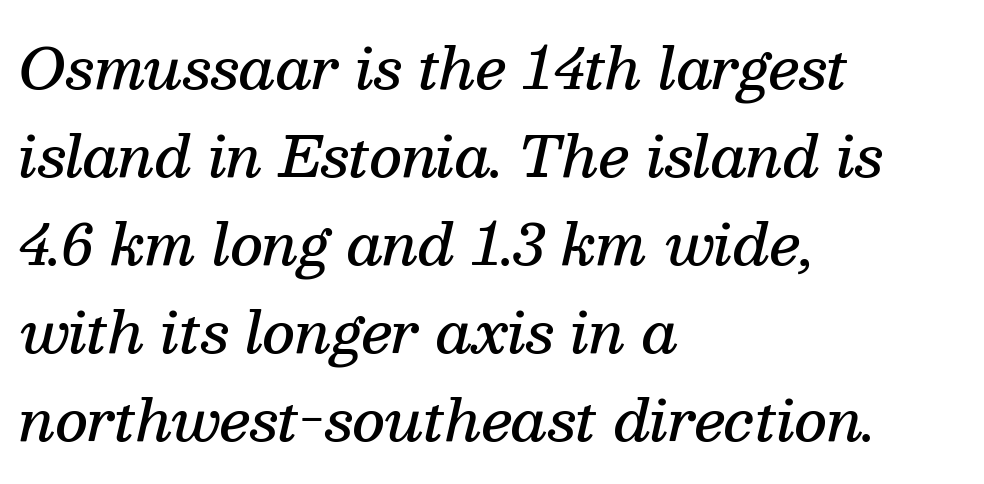
{"serif": "yes", "italic": "yes", "lean": "right", "slant_degrees": 13, "bold": "semi", "weight": "semibold", "width": "normal", "stroke_contrast": "medium", "x_height": "medium", "monospaced": "no", "underline": "no", "align": "left", "line_spacing": "normal", "line_spacing_ratio": 1.57, "letter_spacing": "normal", "letter_spacing_em": 0.0, "glyph_px": 56}
